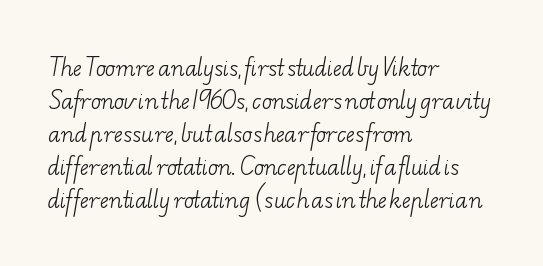
The image shows 21 px text type; set left-aligned, normal line spacing (1.57x), normal letter spacing, not underlined.
